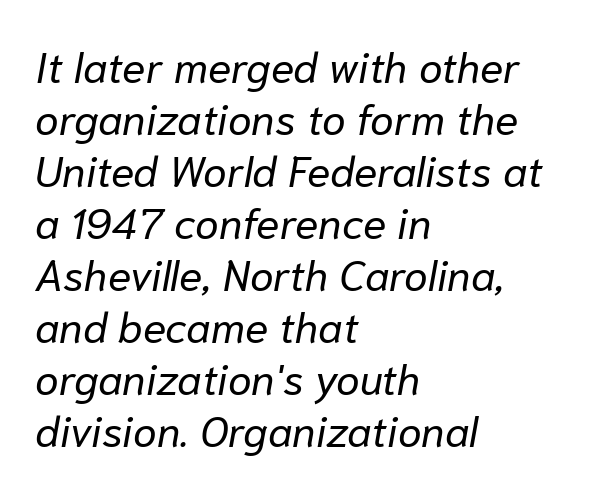
{"italic": "yes", "lean": "right", "slant_degrees": 10, "bold": "no", "weight": "regular", "width": "normal", "stroke_contrast": "low", "x_height": "medium", "monospaced": "no", "underline": "no", "align": "left", "line_spacing_ratio": 1.21, "letter_spacing": "normal", "letter_spacing_em": 0.0, "glyph_px": 43}
